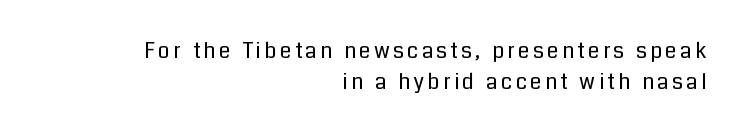
{"italic": "no", "bold": "no", "underline": "no", "align": "right", "line_spacing": "normal", "line_spacing_ratio": 1.46, "glyph_px": 21}
